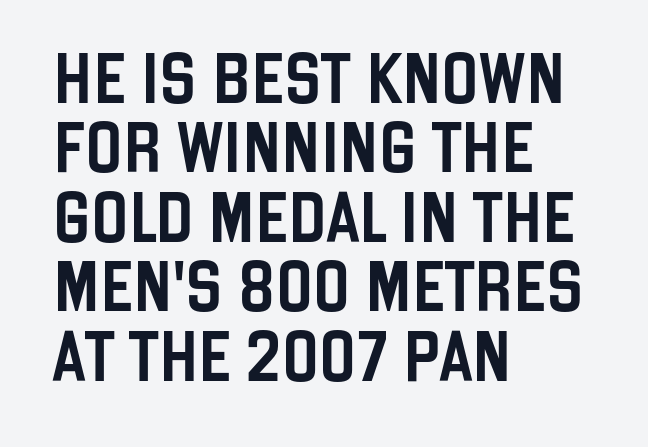
This rendering employs a face without finishing strokes, i.e., a sans-serif. When letters stand straight like this, we call the style roman or upright. You could not count columns in this text — the font is proportionally spaced. Is the letter spacing exaggerated? No — it looks like the ordinary default.
